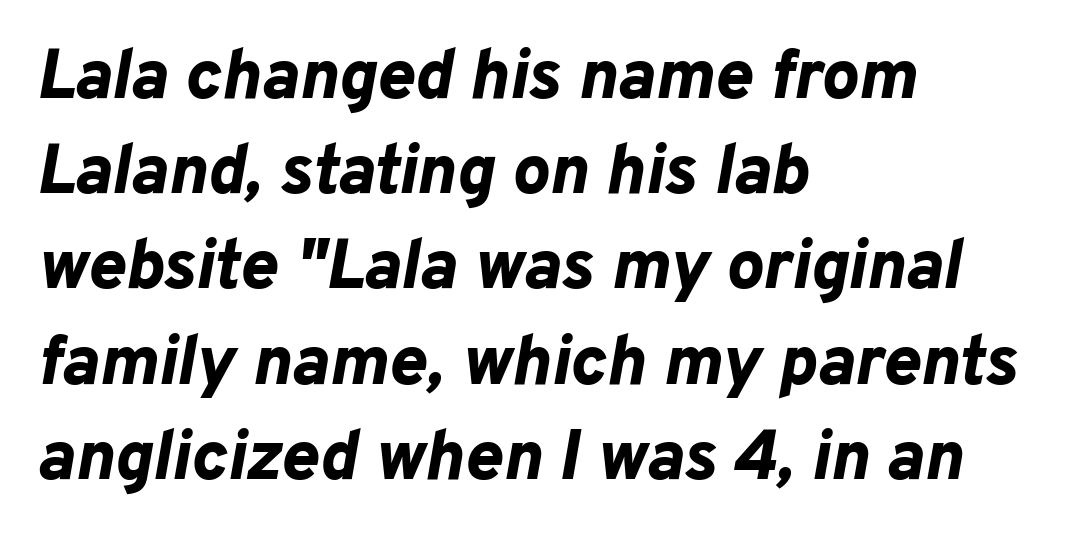
Q: Is the text bold? A: Yes.
Q: Is the text italic (slanted)? A: Yes, it leans right by about 10 degrees.
Q: Is the text underlined? A: No.
Q: How is the paragraph aligned? A: Left-aligned.
Q: Is the spacing between letters normal or unusually wide? A: Normal.
Q: Is the spacing between lines tight, normal or loose? A: Normal.
Q: Width (condensed, normal, or wide)? A: Normal.
Q: Stroke contrast? A: Low.
Q: x-height? A: Medium.
Q: Monospaced? A: No.
